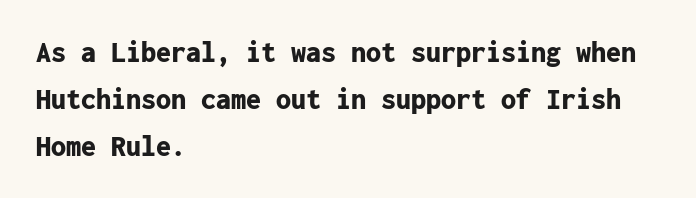
The image shows 30 px bold sans-serif type, upright, monospaced; set left-aligned, normal line spacing (1.56x), normal letter spacing, not underlined; low stroke contrast and a medium x-height.
